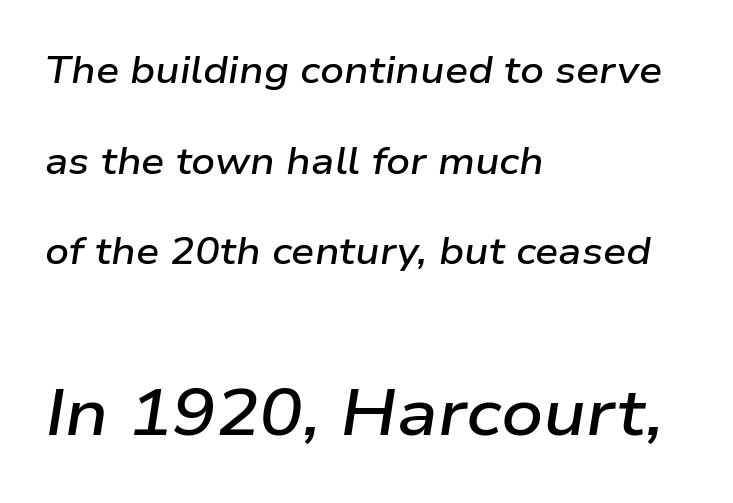
{"italic": "yes", "lean": "right", "slant_degrees": 9, "bold": "semi", "weight": "semibold", "width": "wide", "stroke_contrast": "low", "x_height": "medium", "monospaced": "no", "underline": "no", "align": "left", "line_spacing": "loose", "line_spacing_ratio": 2.45, "letter_spacing": "normal", "letter_spacing_em": 0.0, "larger_block": "second", "size_ratio": 1.76, "glyph_px": 65}
